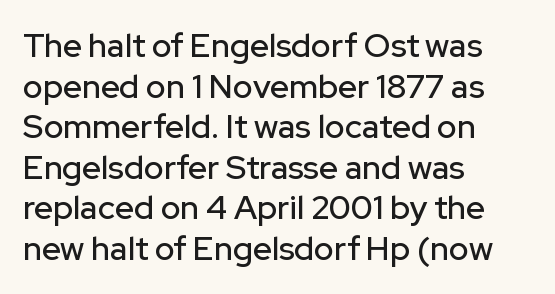
Q: Is the text italic (slanted)? A: No, it is upright.
Q: Is the typeface a serif or a sans-serif typeface? A: Sans-serif.
Q: Is the text underlined? A: No.
Q: How is the paragraph aligned? A: Left-aligned.
Q: Is the spacing between letters normal or unusually wide? A: Normal.
Q: Width (condensed, normal, or wide)? A: Normal.
Q: Stroke contrast? A: Low.
Q: x-height? A: Medium.
Q: Monospaced? A: No.
